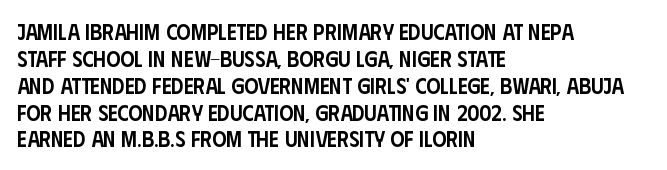
{"italic": "no", "bold": "semi", "underline": "no", "align": "left", "line_spacing_ratio": 1.22, "letter_spacing": "normal", "letter_spacing_em": 0.0, "glyph_px": 22}
